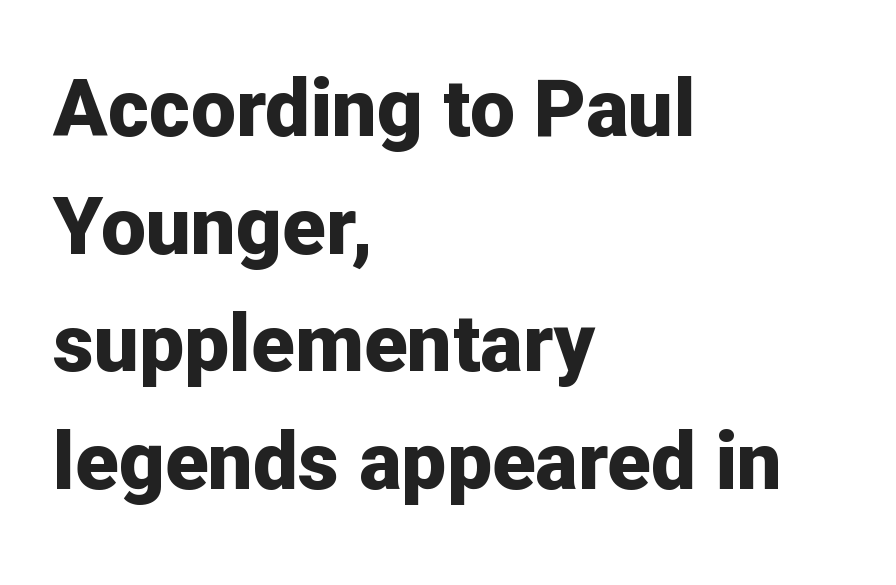
The axis of the letterforms is exactly vertical. Casual observation: everything's shoved over to the left. The passage shown has conventional tracking throughout. On the weight axis this lands at bold, roughly 700. What kind of face is this? One without serifs — a sans. Each row of text sits above clean, open space.
